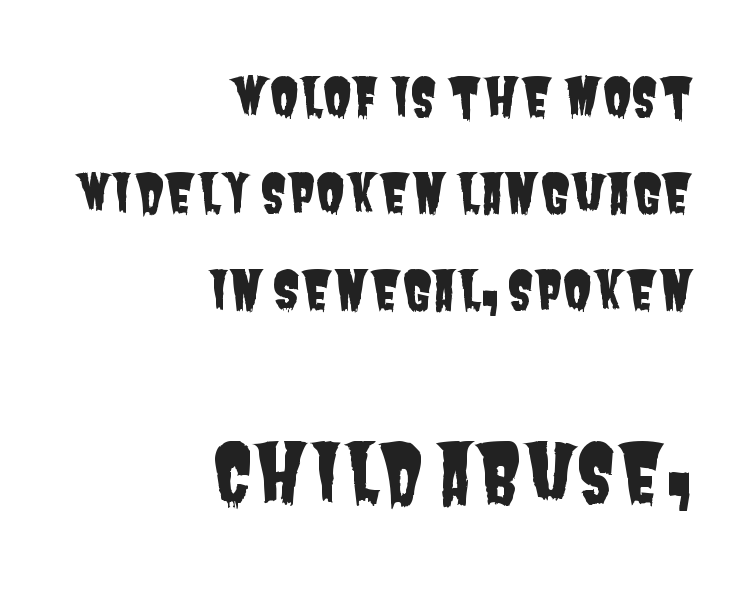
The image shows 79 px condensed sans-serif type; set right-aligned, line spacing 1.82x, normal letter spacing, not underlined; the second (bottom) block is 1.49x larger; low stroke contrast and a large x-height.
